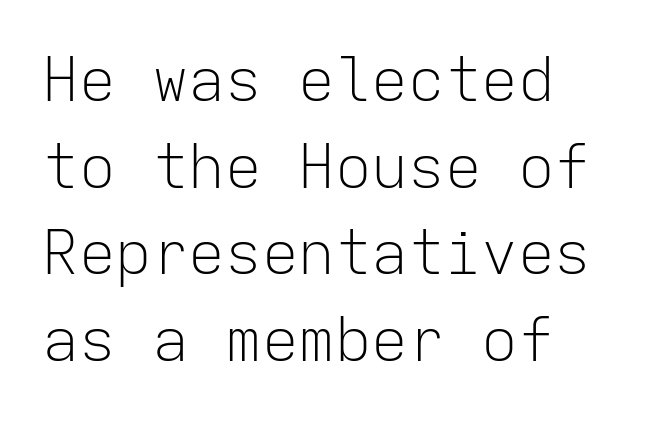
Q: Is the text bold? A: No.
Q: Is the text italic (slanted)? A: No, it is upright.
Q: Is the typeface a serif or a sans-serif typeface? A: Sans-serif.
Q: Is the text underlined? A: No.
Q: Is the spacing between letters normal or unusually wide? A: Normal.
Q: Is the spacing between lines tight, normal or loose? A: Normal.
Q: Width (condensed, normal, or wide)? A: Normal.
Q: Stroke contrast? A: Low.
Q: x-height? A: Medium.
Q: Monospaced? A: Yes.
